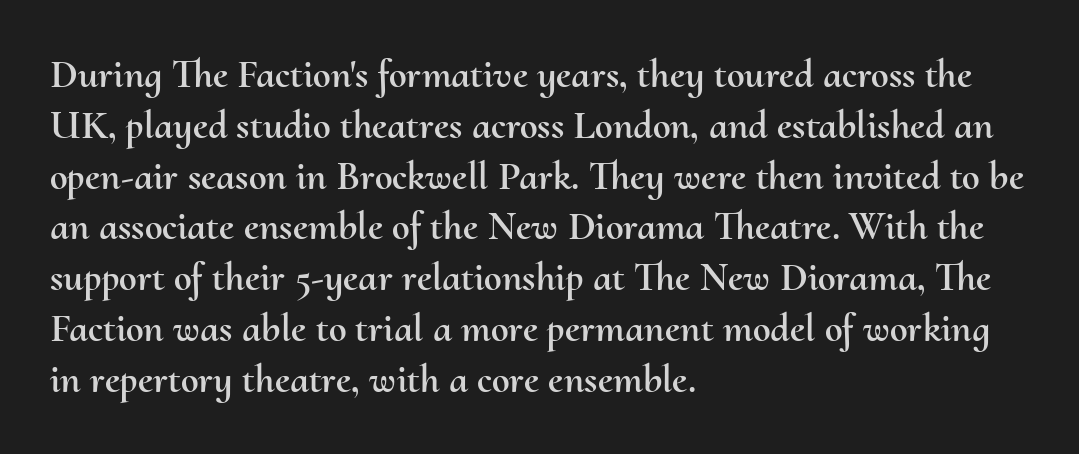
Q: Is the text italic (slanted)? A: No, it is upright.
Q: Is the text underlined? A: No.
Q: How is the paragraph aligned? A: Left-aligned.
Q: Is the spacing between letters normal or unusually wide? A: Normal.
Q: Is the spacing between lines tight, normal or loose? A: Normal.
Q: Width (condensed, normal, or wide)? A: Normal.
Q: Stroke contrast? A: Medium.
Q: x-height? A: Small.
Q: Monospaced? A: No.
